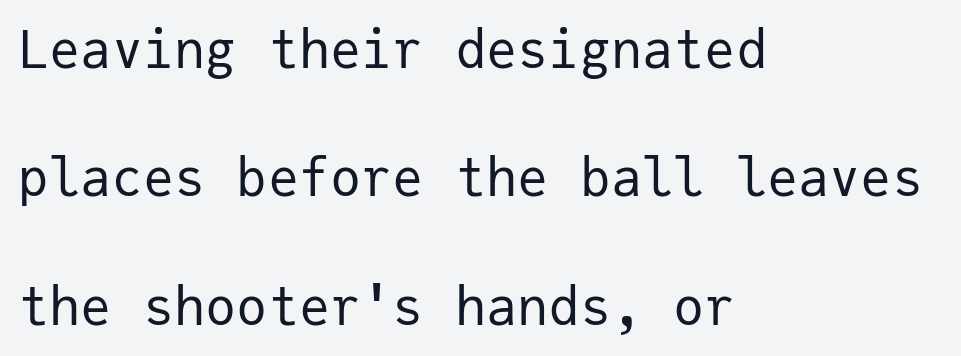
{"serif": "no", "italic": "no", "bold": "no", "weight": "regular", "width": "normal", "stroke_contrast": "low", "x_height": "medium", "monospaced": "yes", "underline": "no", "align": "left", "line_spacing": "loose", "line_spacing_ratio": 2.47, "letter_spacing": "normal", "letter_spacing_em": 0.0, "glyph_px": 52}
